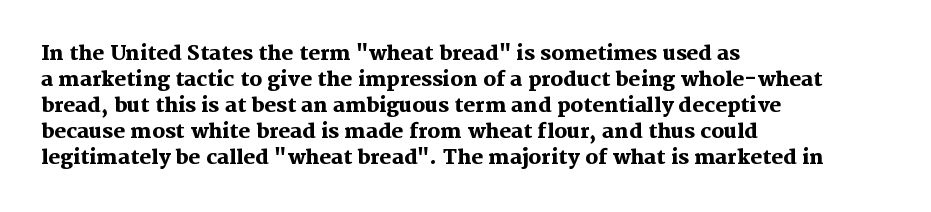
Q: Is the text bold? A: Yes.
Q: Is the text italic (slanted)? A: No, it is upright.
Q: Is the text underlined? A: No.
Q: How is the paragraph aligned? A: Left-aligned.
Q: Is the spacing between letters normal or unusually wide? A: Normal.
Q: Is the spacing between lines tight, normal or loose? A: Normal.
